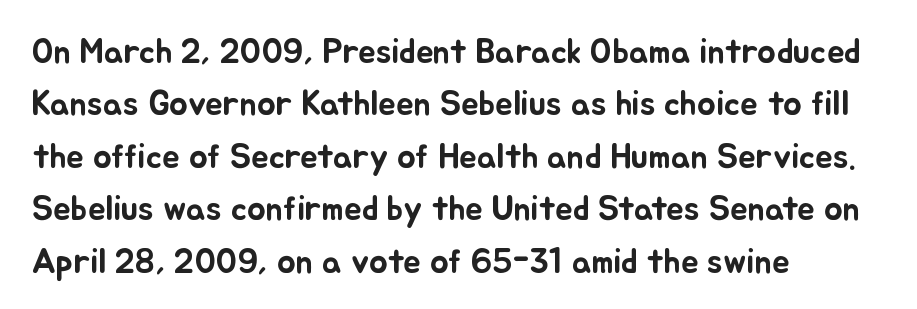
{"italic": "no", "width": "normal", "stroke_contrast": "low", "x_height": "small", "monospaced": "no", "underline": "no", "align": "left", "line_spacing": "normal", "line_spacing_ratio": 1.5, "letter_spacing": "normal", "letter_spacing_em": 0.0, "glyph_px": 35}
